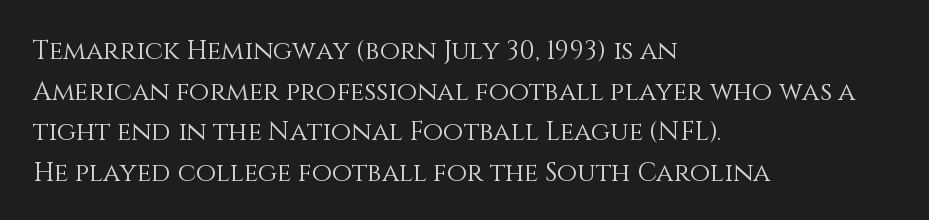
The image shows 26 px text type, upright; set left-aligned, normal line spacing (1.56x), normal letter spacing, not underlined.
